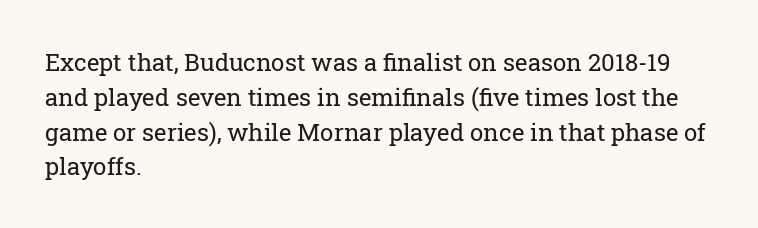
{"italic": "no", "bold": "no", "underline": "no", "align": "left", "line_spacing": "normal", "line_spacing_ratio": 1.45, "letter_spacing": "normal", "letter_spacing_em": 0.0, "glyph_px": 24}
